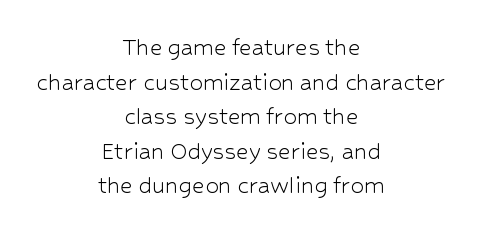
Q: Is the text bold? A: No.
Q: Is the text italic (slanted)? A: No, it is upright.
Q: Is the text underlined? A: No.
Q: How is the paragraph aligned? A: Centered.
Q: Is the spacing between letters normal or unusually wide? A: Normal.
Q: Is the spacing between lines tight, normal or loose? A: Normal.
